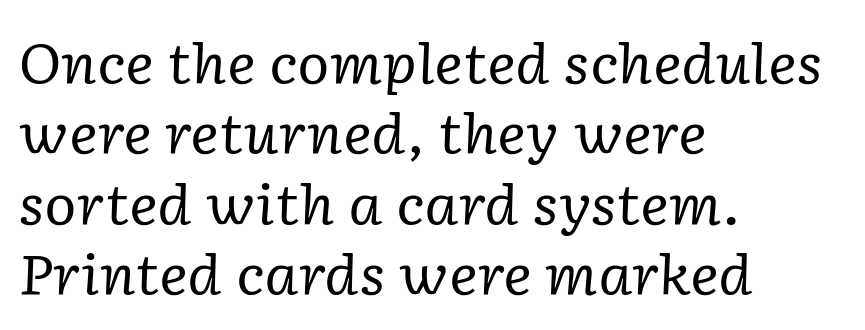
The image shows 55 px regular-weight serif type, italic (leaning right); set left-aligned, normal line spacing (1.28x), normal letter spacing, not underlined; low stroke contrast and a medium x-height.
